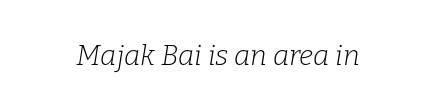
{"serif": "yes", "italic": "yes", "lean": "right", "slant_degrees": 9, "bold": "no", "weight": "light", "width": "normal", "stroke_contrast": "low", "x_height": "medium", "monospaced": "no", "underline": "no", "letter_spacing": "normal", "letter_spacing_em": 0.0, "glyph_px": 28}
